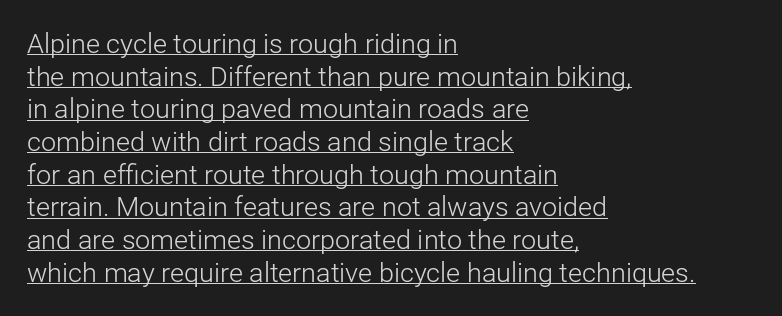
The image shows 27 px text type, upright; set left-aligned, line spacing 1.21x, normal letter spacing, underlined.
